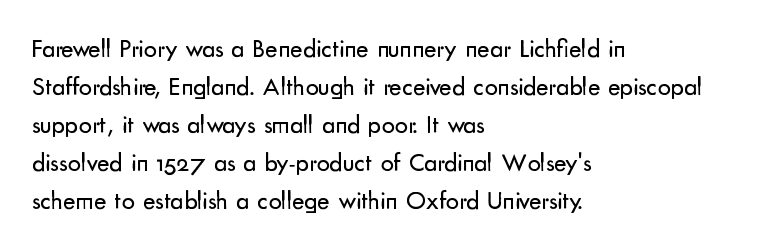
The image shows 26 px text type, upright; set left-aligned, normal line spacing (1.46x), normal letter spacing, not underlined.
